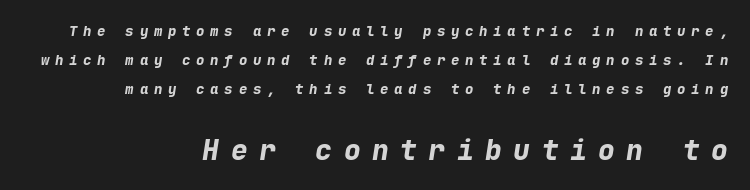
Strokes here are thick enough to call this a true bold. Do the characters align in a grid? Yes, the font is monospaced. Size hierarchy here favors the trailing block over the leading one. Observe the lean: these are italic letterforms. Descenders are the only things crossing below the line.
